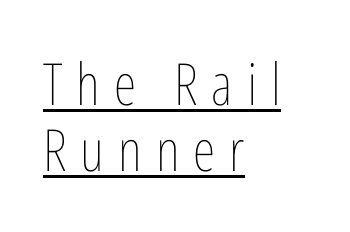
{"italic": "no", "bold": "no", "weight": "thin", "width": "condensed", "stroke_contrast": "low", "x_height": "medium", "monospaced": "no", "underline": "yes", "align": "left", "line_spacing": "tight", "line_spacing_ratio": 1.14, "letter_spacing": "wide", "letter_spacing_em": 0.24, "glyph_px": 58}
